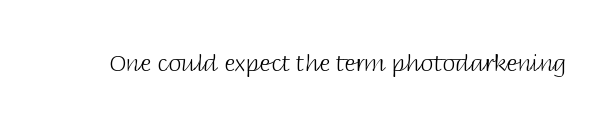
Q: Is the text bold? A: No.
Q: Is the text italic (slanted)? A: No, it is upright.
Q: Is the text underlined? A: No.
Q: Is the spacing between letters normal or unusually wide? A: Normal.
